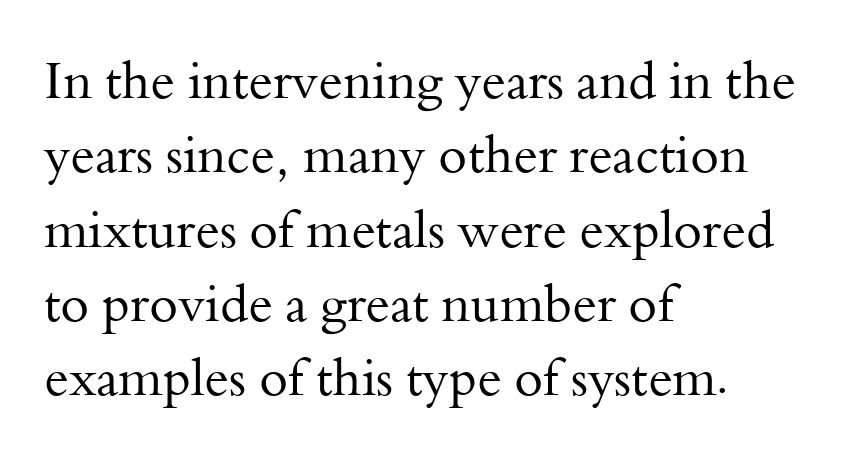
The image shows 52 px regular-weight serif type, upright; set left-aligned, normal line spacing (1.43x), normal letter spacing, not underlined; medium stroke contrast and a small x-height.
